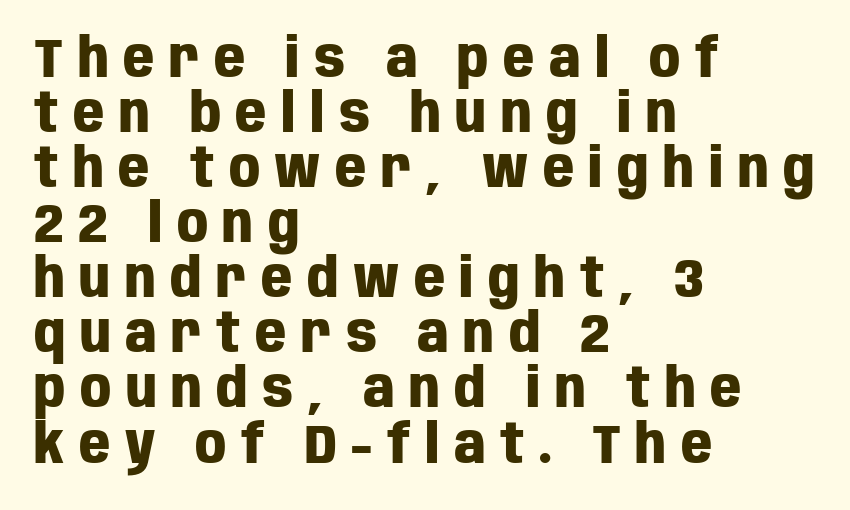
{"serif": "no", "italic": "no", "bold": "yes", "weight": "heavy", "width": "condensed", "stroke_contrast": "low", "x_height": "large", "monospaced": "no", "underline": "no", "align": "left", "line_spacing": "tight", "line_spacing_ratio": 1.02, "letter_spacing": "wide", "letter_spacing_em": 0.27, "glyph_px": 54}
